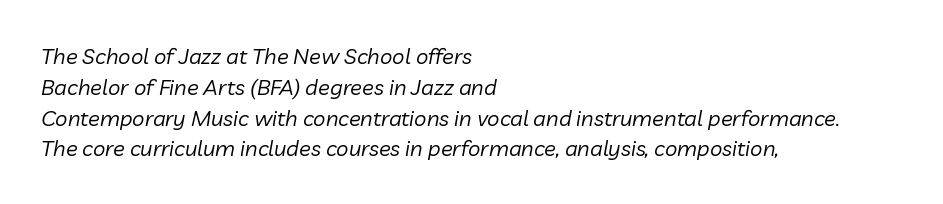
{"italic": "yes", "lean": "right", "slant_degrees": 10, "bold": "no", "underline": "no", "align": "left", "line_spacing": "normal", "line_spacing_ratio": 1.4, "letter_spacing": "normal", "letter_spacing_em": 0.0, "glyph_px": 22}
